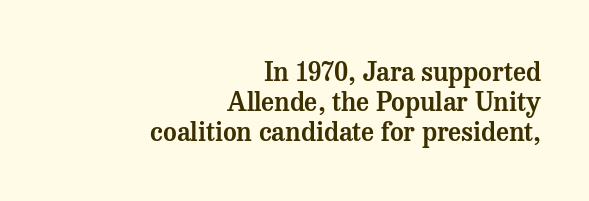
Notice how the stems are strictly vertical — no italics here. Lines of text with bare space underneath. Line endings align vertically; line beginnings do not. The gaps between neighbouring characters are ordinary and unremarkable. Tightly led — the rows are bunched.
